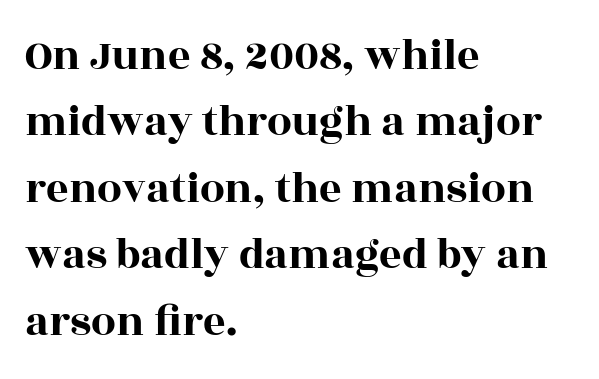
Q: Is the text italic (slanted)? A: No, it is upright.
Q: Is the typeface a serif or a sans-serif typeface? A: Serif.
Q: Is the text underlined? A: No.
Q: How is the paragraph aligned? A: Left-aligned.
Q: Is the spacing between letters normal or unusually wide? A: Normal.
Q: Is the spacing between lines tight, normal or loose? A: Normal.
Q: Width (condensed, normal, or wide)? A: Wide.
Q: x-height? A: Large.
Q: Monospaced? A: No.
